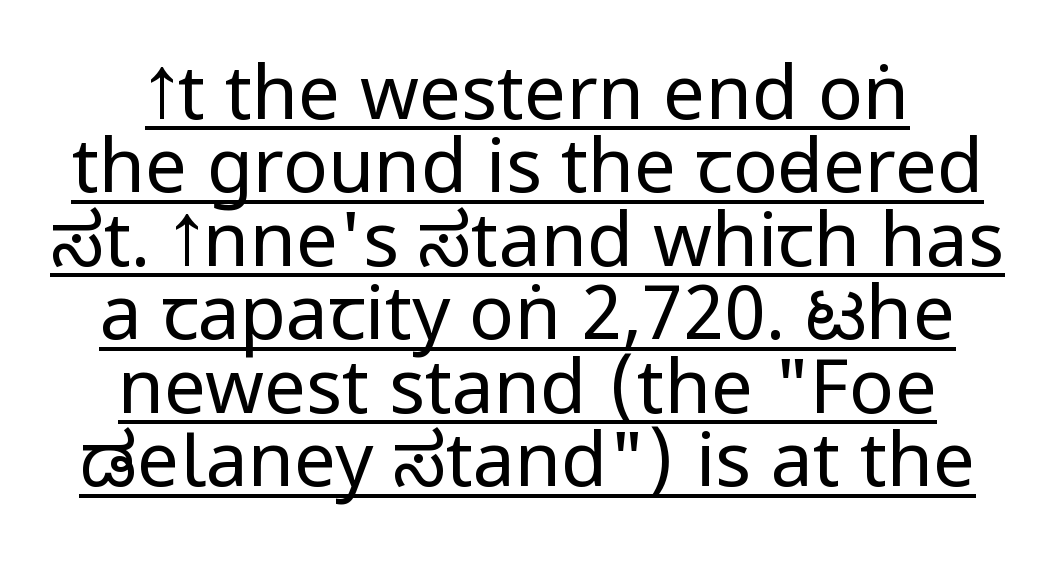
Q: Is the text bold? A: No.
Q: Is the text italic (slanted)? A: No, it is upright.
Q: Is the typeface a serif or a sans-serif typeface? A: Sans-serif.
Q: Is the text underlined? A: Yes.
Q: Is the spacing between letters normal or unusually wide? A: Normal.
Q: Is the spacing between lines tight, normal or loose? A: Tight.
Q: Width (condensed, normal, or wide)? A: Condensed.
Q: Stroke contrast? A: Low.
Q: x-height? A: Large.
Q: Monospaced? A: No.
